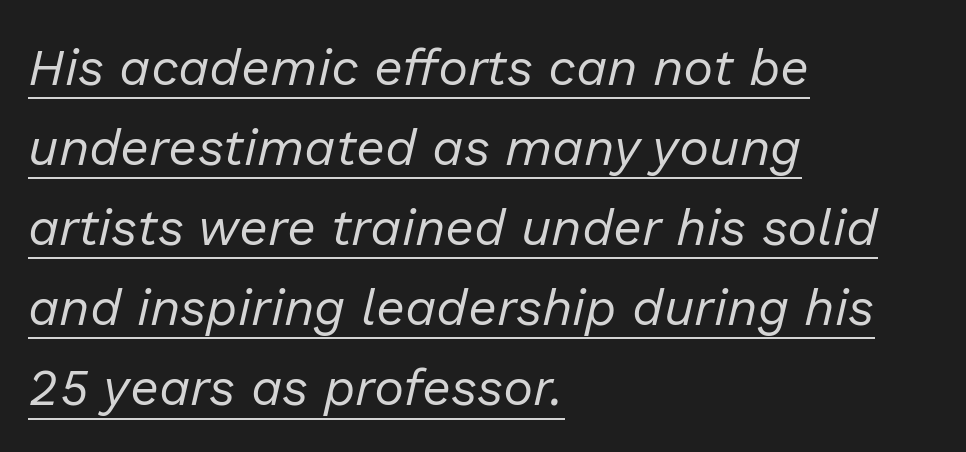
Varying glyph widths throughout — classic text-font behaviour. Think standard paragraph weight, or any step lighter than that. Between one letter and the next there's only the usual sliver of space. A classic flush-left, rag-right setting is used for this passage.
